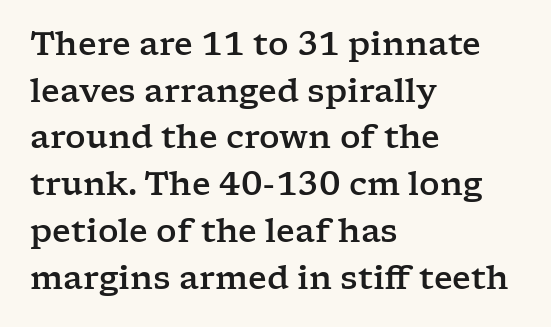
Q: Is the text italic (slanted)? A: No, it is upright.
Q: Is the typeface a serif or a sans-serif typeface? A: Serif.
Q: Is the text underlined? A: No.
Q: How is the paragraph aligned? A: Left-aligned.
Q: Is the spacing between letters normal or unusually wide? A: Normal.
Q: Is the spacing between lines tight, normal or loose? A: Normal.
Q: Width (condensed, normal, or wide)? A: Wide.
Q: Stroke contrast? A: Low.
Q: x-height? A: Medium.
Q: Monospaced? A: No.
